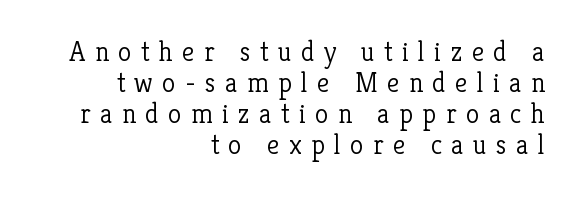
The image shows 28 px light serif type, upright; set right-aligned, tight line spacing (1.11x), unusually wide letter spacing (+0.33 em), not underlined; low stroke contrast and a medium x-height.
